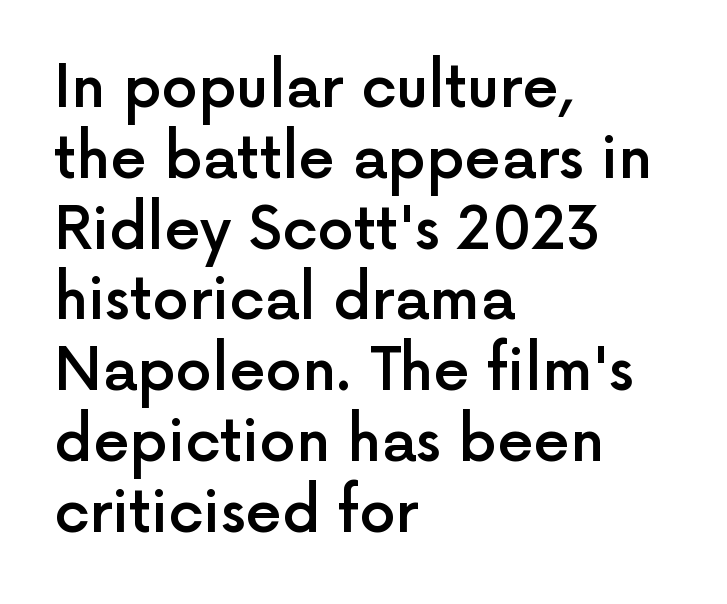
{"serif": "no", "italic": "no", "bold": "semi", "weight": "semibold", "width": "normal", "x_height": "medium", "monospaced": "no", "underline": "no", "align": "left", "line_spacing_ratio": 1.22, "letter_spacing": "normal", "letter_spacing_em": 0.0, "glyph_px": 58}
